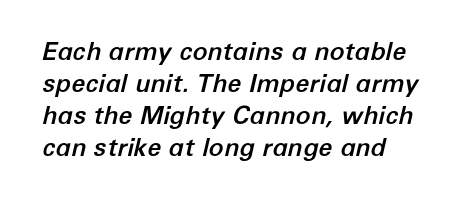
Q: Is the text italic (slanted)? A: Yes, it leans right by about 12 degrees.
Q: Is the text underlined? A: No.
Q: How is the paragraph aligned? A: Left-aligned.
Q: Is the spacing between letters normal or unusually wide? A: Normal.
Q: Is the spacing between lines tight, normal or loose? A: Normal.
